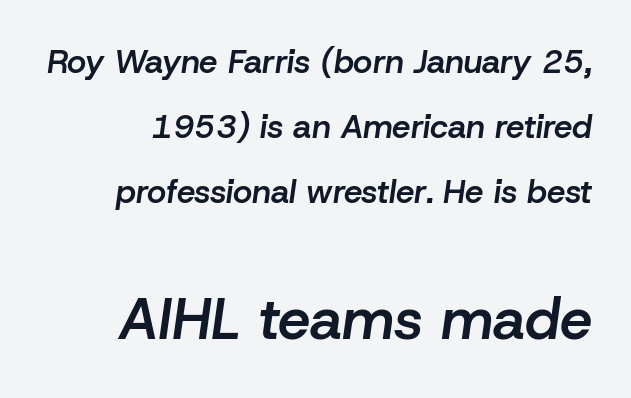
How would I describe the line gaps? Wide and relaxed. Only glyphs here, with clear space below each row. The typesetting leans somewhat heavy: a semibold. You get the small type first, then a jump to larger type.
